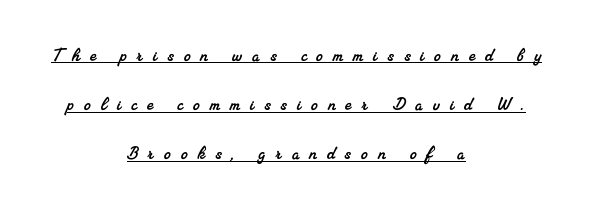
{"underline": "yes", "align": "center", "line_spacing": "loose", "line_spacing_ratio": 2.34, "letter_spacing": "wide", "letter_spacing_em": 0.49, "glyph_px": 21}
